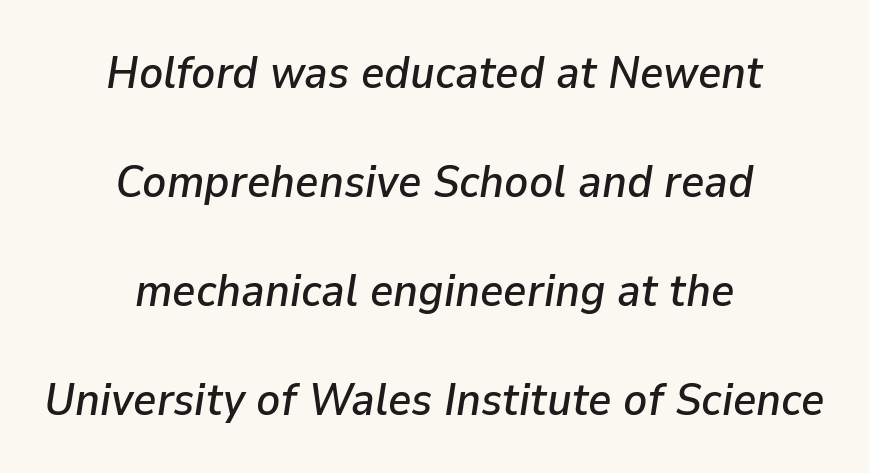
Slanted lettering throughout. The paragraph has two soft edges and a firm central axis. The rendering keeps characters at their native spacing. The lines are spread far apart with generous leading. Decoration check: the copy has no underline.
